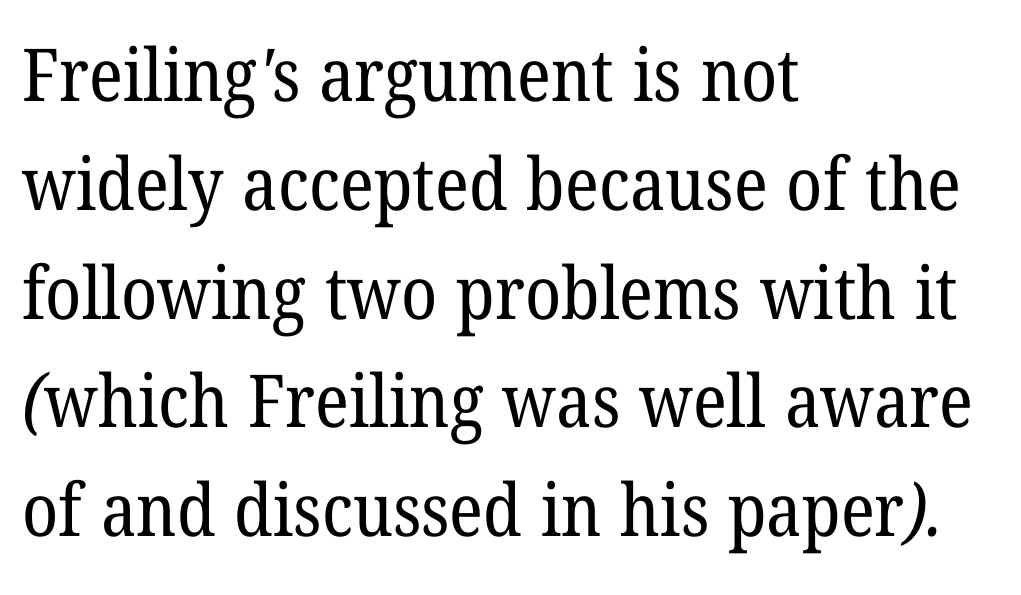
Q: Is the text bold? A: No.
Q: Is the typeface a serif or a sans-serif typeface? A: Serif.
Q: Is the text underlined? A: No.
Q: How is the paragraph aligned? A: Left-aligned.
Q: Is the spacing between letters normal or unusually wide? A: Normal.
Q: Is the spacing between lines tight, normal or loose? A: Normal.
Q: Width (condensed, normal, or wide)? A: Normal.
Q: Stroke contrast? A: Low.
Q: x-height? A: Medium.
Q: Monospaced? A: No.
